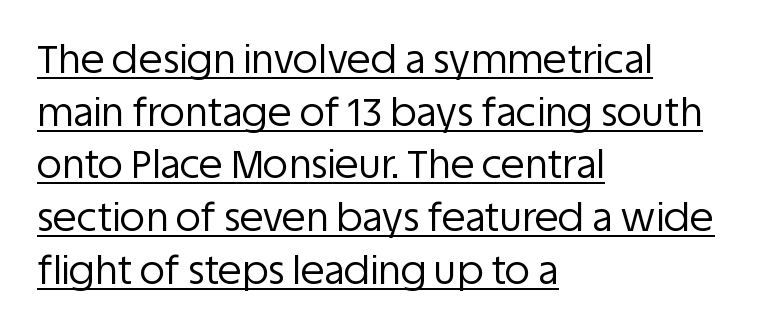
Q: Is the text bold? A: No.
Q: Is the text italic (slanted)? A: No, it is upright.
Q: Is the typeface a serif or a sans-serif typeface? A: Sans-serif.
Q: Is the text underlined? A: Yes.
Q: How is the paragraph aligned? A: Left-aligned.
Q: Is the spacing between letters normal or unusually wide? A: Normal.
Q: Is the spacing between lines tight, normal or loose? A: Normal.
Q: Width (condensed, normal, or wide)? A: Normal.
Q: Stroke contrast? A: Low.
Q: x-height? A: Large.
Q: Monospaced? A: No.
